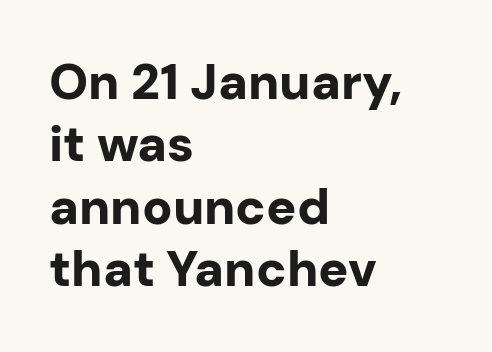
{"serif": "no", "italic": "no", "bold": "yes", "weight": "bold", "width": "normal", "stroke_contrast": "low", "x_height": "medium", "monospaced": "no", "underline": "no", "align": "left", "line_spacing": "normal", "line_spacing_ratio": 1.25, "letter_spacing": "normal", "letter_spacing_em": 0.0, "glyph_px": 50}
